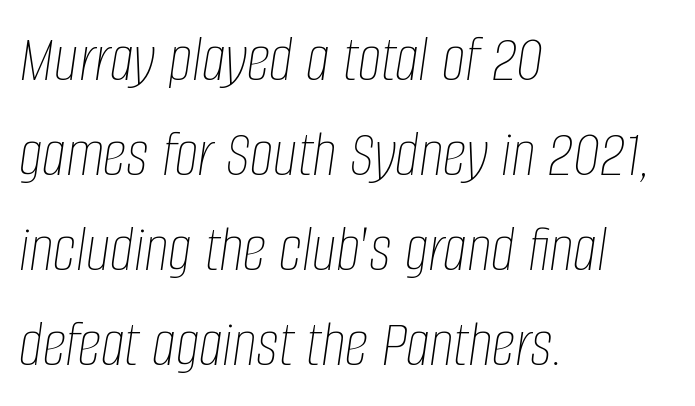
{"italic": "yes", "lean": "right", "slant_degrees": 8, "bold": "no", "weight": "thin", "width": "condensed", "stroke_contrast": "low", "x_height": "large", "monospaced": "no", "underline": "no", "align": "left", "line_spacing": "normal", "line_spacing_ratio": 1.42, "letter_spacing": "normal", "letter_spacing_em": 0.0, "glyph_px": 67}
